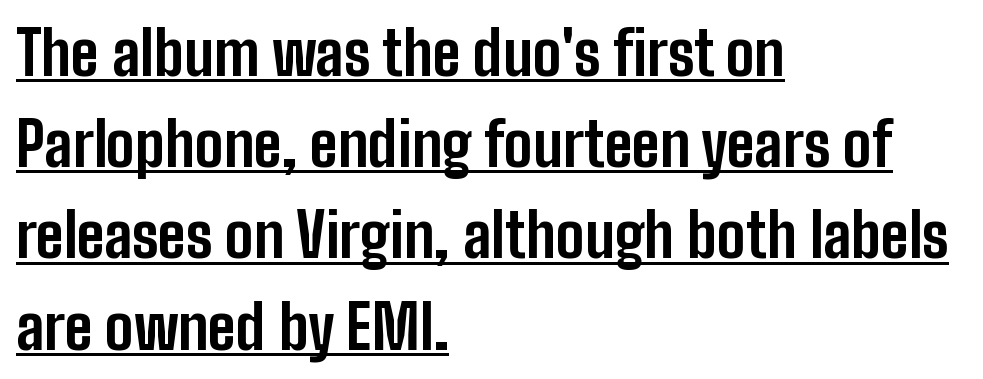
The image shows 60 px bold, condensed sans-serif type, upright; set left-aligned, normal line spacing (1.52x), normal letter spacing, underlined; low stroke contrast and a medium x-height.
